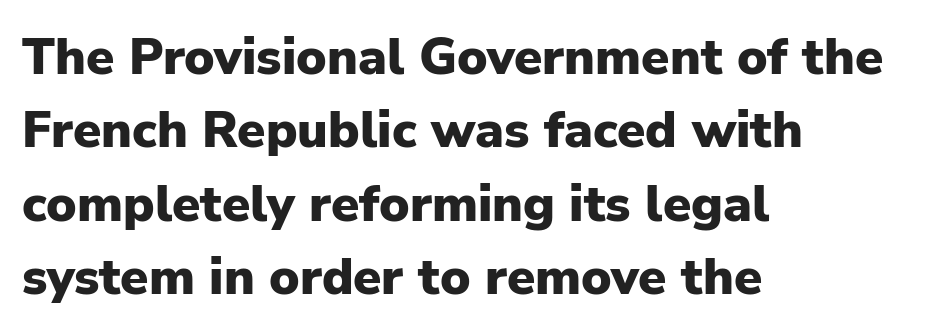
The image shows 51 px heavy sans-serif type, upright; set left-aligned, normal line spacing (1.44x), normal letter spacing, not underlined; low stroke contrast and a medium x-height.
